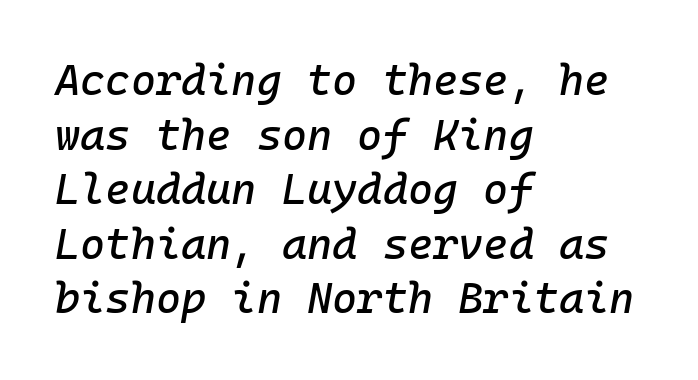
Type without underlining. The passage shown has conventional tracking throughout. The lines are quadded left. Looks like terminal output: every glyph gets an equal slot. The passage shown stacks its lines at a standard gap. Notice how the stems are inclined rather than vertical — that's the hallmark of italics.
